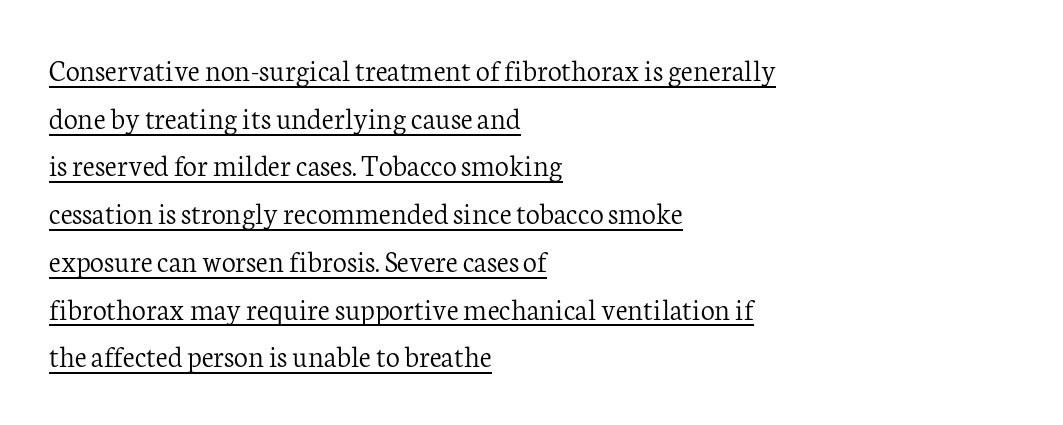
These lines were composed using upright roman letters. Nothing unusual about the tracking: characters are spaced as the font intends. Counters stay open thanks to moderate or lighter strokes. These lines sit exactly where default settings would place them.
